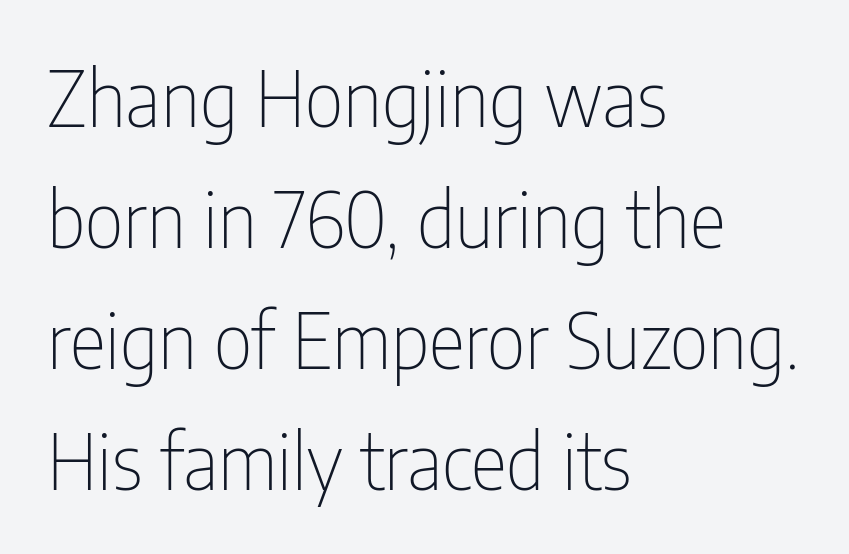
No italicization has been applied; the sample stays upright. Each new line begins a customary step beneath the previous one. Type without underlining. These lines keep a tight, regular rhythm from letter to letter.
